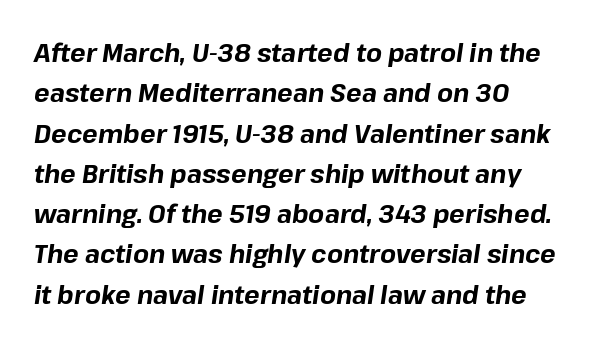
The image shows 26 px bold type, italic (leaning right); set left-aligned, normal line spacing (1.55x), normal letter spacing, not underlined.
